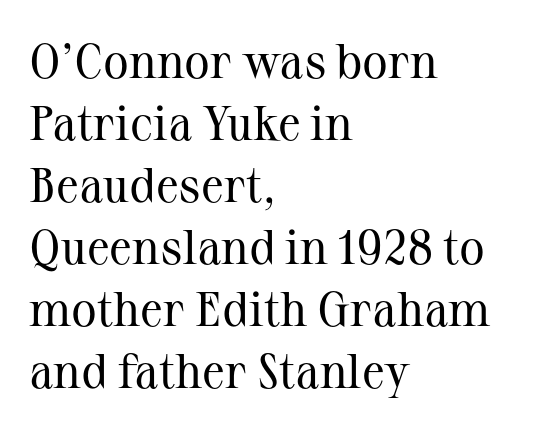
Q: Is the text bold? A: No.
Q: Is the text italic (slanted)? A: No, it is upright.
Q: Is the typeface a serif or a sans-serif typeface? A: Serif.
Q: Is the text underlined? A: No.
Q: How is the paragraph aligned? A: Left-aligned.
Q: Is the spacing between letters normal or unusually wide? A: Normal.
Q: Is the spacing between lines tight, normal or loose? A: Normal.
Q: Width (condensed, normal, or wide)? A: Normal.
Q: Stroke contrast? A: Medium.
Q: x-height? A: Medium.
Q: Monospaced? A: No.
